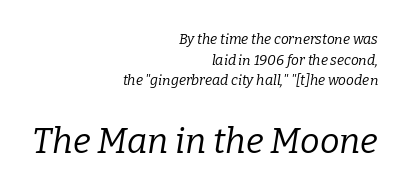
The image shows 35 px regular-weight serif type, italic (leaning right); set right-aligned, normal line spacing (1.47x), normal letter spacing, not underlined; the second (bottom) block is 2.5x larger; low stroke contrast and a medium x-height.
